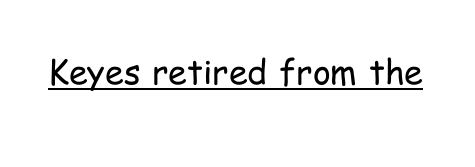
Q: Is the text bold? A: No.
Q: Is the text italic (slanted)? A: No, it is upright.
Q: Is the typeface a serif or a sans-serif typeface? A: Sans-serif.
Q: Is the text underlined? A: Yes.
Q: Is the spacing between letters normal or unusually wide? A: Normal.
Q: Width (condensed, normal, or wide)? A: Condensed.
Q: Stroke contrast? A: Low.
Q: x-height? A: Medium.
Q: Monospaced? A: No.
